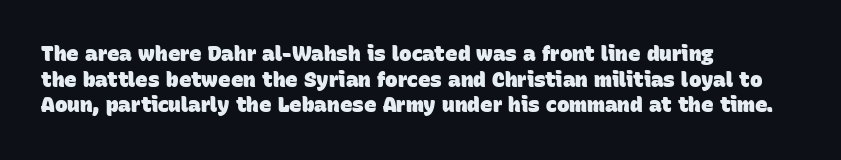
The image shows 21 px bold type; set left-aligned, line spacing 1.22x, normal letter spacing, not underlined.
